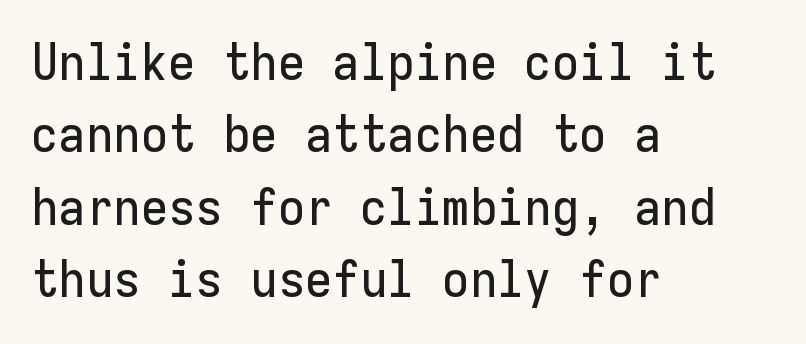
{"serif": "no", "italic": "no", "width": "normal", "stroke_contrast": "low", "x_height": "medium", "monospaced": "yes", "underline": "no", "align": "left", "line_spacing": "normal", "line_spacing_ratio": 1.45, "letter_spacing": "normal", "letter_spacing_em": 0.0, "glyph_px": 50}
